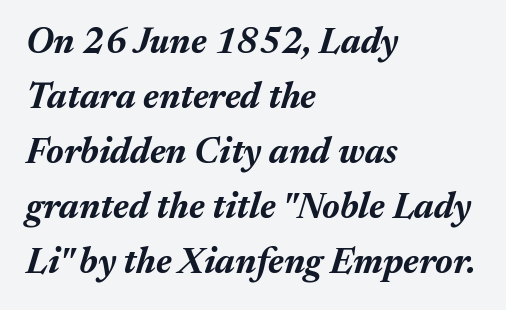
{"italic": "yes", "lean": "right", "slant_degrees": 17, "bold": "yes", "weight": "bold", "width": "normal", "stroke_contrast": "medium", "x_height": "medium", "monospaced": "no", "underline": "no", "align": "left", "line_spacing": "normal", "line_spacing_ratio": 1.53, "letter_spacing": "normal", "letter_spacing_em": 0.0, "glyph_px": 36}
